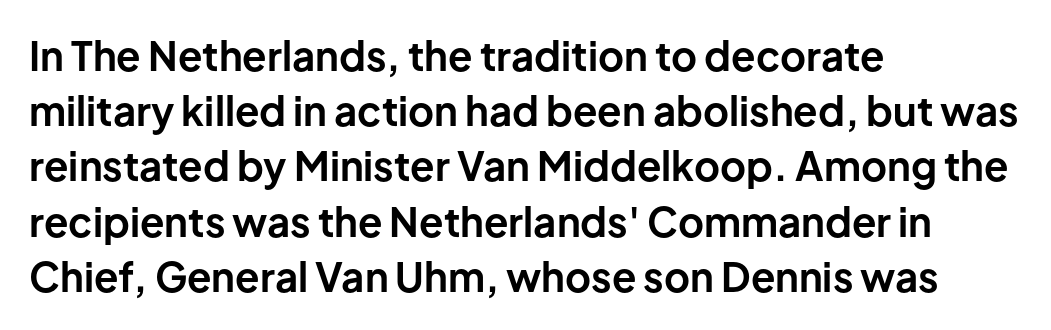
The image shows 40 px bold sans-serif type, upright; set left-aligned, normal line spacing (1.38x), normal letter spacing, not underlined; low stroke contrast and a medium x-height.
